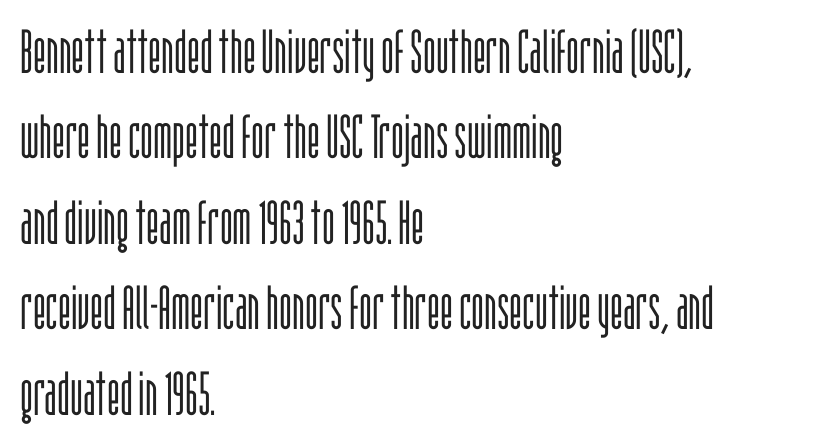
Q: Is the text bold? A: No.
Q: Is the text italic (slanted)? A: No, it is upright.
Q: Is the typeface a serif or a sans-serif typeface? A: Sans-serif.
Q: Is the text underlined? A: No.
Q: How is the paragraph aligned? A: Left-aligned.
Q: Is the spacing between letters normal or unusually wide? A: Normal.
Q: Is the spacing between lines tight, normal or loose? A: Normal.
Q: Width (condensed, normal, or wide)? A: Condensed.
Q: Stroke contrast? A: Low.
Q: x-height? A: Large.
Q: Monospaced? A: No.
